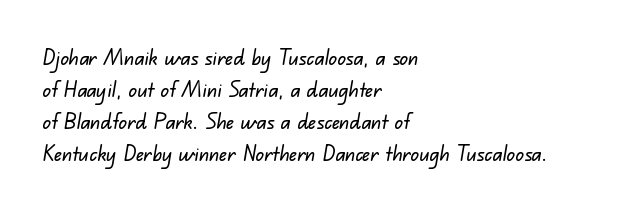
This block has exactly the height ordinary leading produces. Line beginnings align vertically; line endings do not. Descenders are the only things crossing below the line. Nothing unusual about the tracking: characters are spaced as the font intends.
